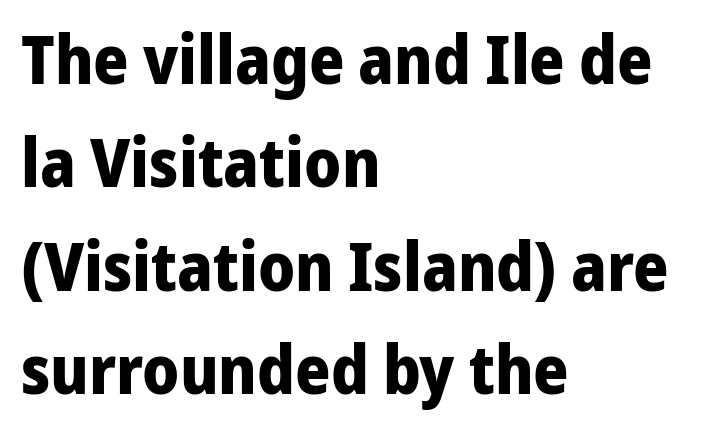
The image shows 68 px bold sans-serif type, upright; set left-aligned, normal line spacing (1.52x), normal letter spacing, not underlined; low stroke contrast and a medium x-height.
